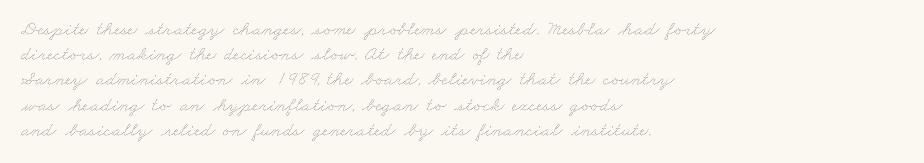
{"bold": "no", "underline": "no", "align": "left", "line_spacing": "normal", "line_spacing_ratio": 1.26, "letter_spacing": "normal", "letter_spacing_em": 0.0, "glyph_px": 20}
